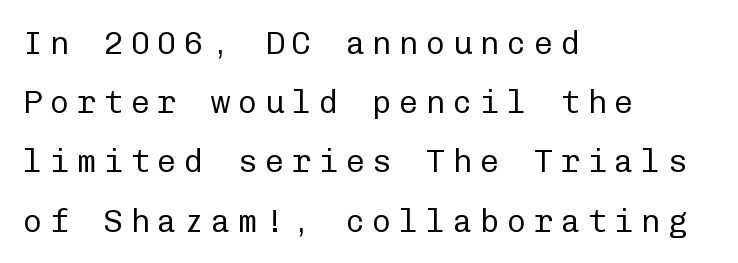
Q: Is the text bold? A: No.
Q: Is the text italic (slanted)? A: No, it is upright.
Q: Is the typeface a serif or a sans-serif typeface? A: Sans-serif.
Q: Is the text underlined? A: No.
Q: How is the paragraph aligned? A: Left-aligned.
Q: Is the spacing between letters normal or unusually wide? A: Unusually wide.
Q: Width (condensed, normal, or wide)? A: Normal.
Q: Stroke contrast? A: Low.
Q: x-height? A: Medium.
Q: Monospaced? A: Yes.
